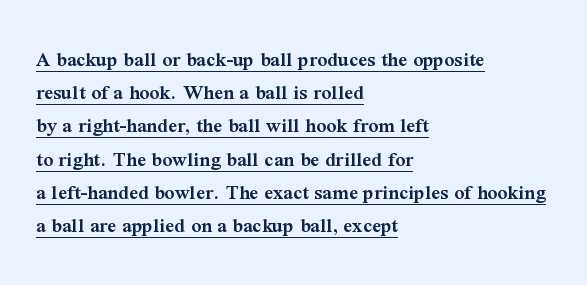
The image shows 22 px text type, upright; set left-aligned, normal line spacing (1.51x), normal letter spacing, underlined.
